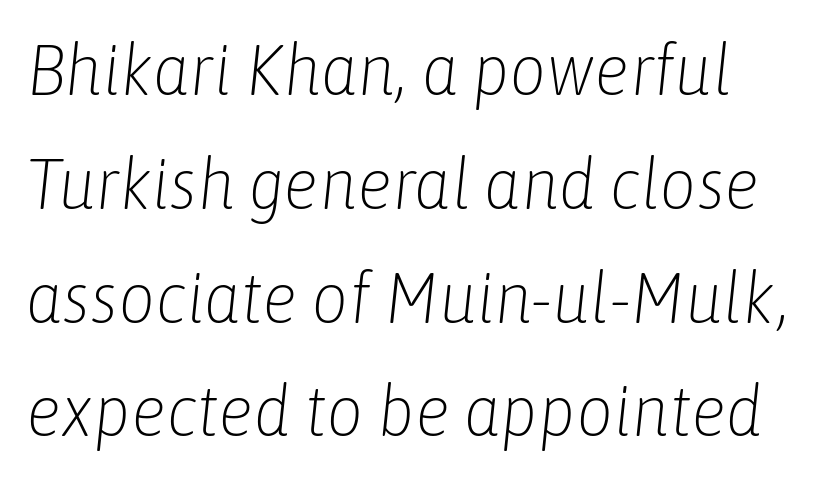
Q: Is the text bold? A: No.
Q: Is the text italic (slanted)? A: Yes, it leans right by about 6 degrees.
Q: Is the text underlined? A: No.
Q: Is the spacing between letters normal or unusually wide? A: Normal.
Q: Is the spacing between lines tight, normal or loose? A: Normal.
Q: Width (condensed, normal, or wide)? A: Condensed.
Q: Stroke contrast? A: Low.
Q: x-height? A: Medium.
Q: Monospaced? A: No.
